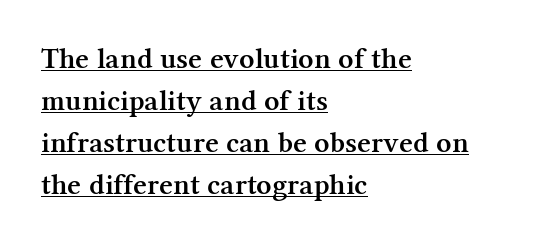
{"serif": "yes", "italic": "no", "bold": "semi", "weight": "semibold", "width": "normal", "stroke_contrast": "medium", "x_height": "medium", "monospaced": "no", "underline": "yes", "align": "left", "line_spacing": "normal", "line_spacing_ratio": 1.4, "letter_spacing": "normal", "letter_spacing_em": 0.0, "glyph_px": 30}
